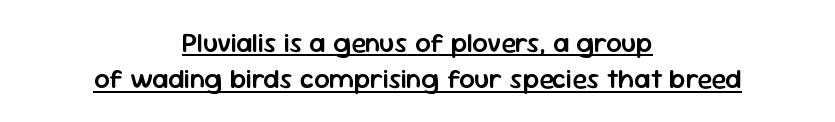
The image shows 27 px text type, upright; set centered, normal line spacing (1.34x), normal letter spacing, underlined.
